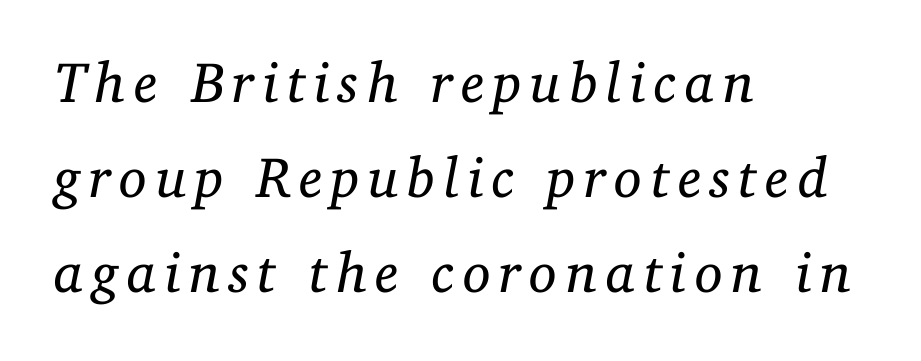
The image shows 57 px regular-weight serif type, italic (leaning right); set left-aligned, normal line spacing (1.67x), not underlined; low stroke contrast and a medium x-height.
